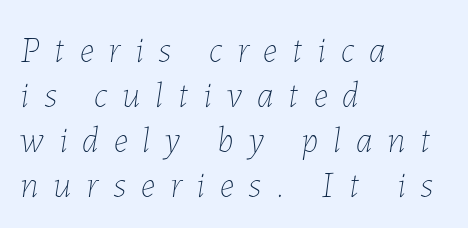
The designer left line spacing at the default. The specimen reads as italic at a glance. Spacing between characters has been opened up far beyond the box default. Think of a printed novel: that variable character pitch is what you see here. The setting favours the left margin, as ordinary paragraphs usually do. No heavy texture on the line: the type isn't bold.
